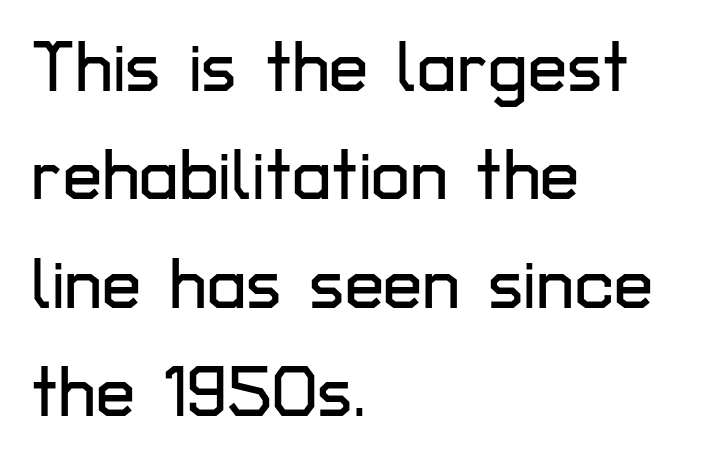
{"serif": "no", "italic": "no", "width": "normal", "stroke_contrast": "low", "x_height": "medium", "monospaced": "no", "underline": "no", "align": "left", "line_spacing": "normal", "line_spacing_ratio": 1.55, "letter_spacing": "normal", "letter_spacing_em": 0.0, "glyph_px": 70}
